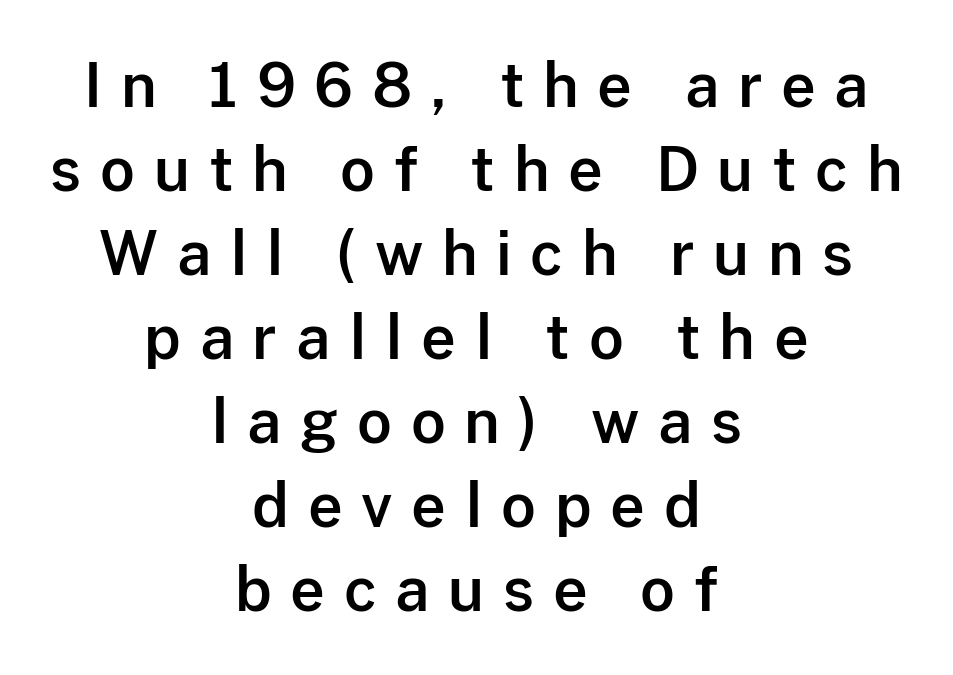
The lettering holds an erect, upright posture throughout. Vertically, the passage feels balanced, rows spaced as you'd expect. Character widths vary here, with narrow letters taking less room than wide ones. Leftover space on each line is divided equally before and after the words.
